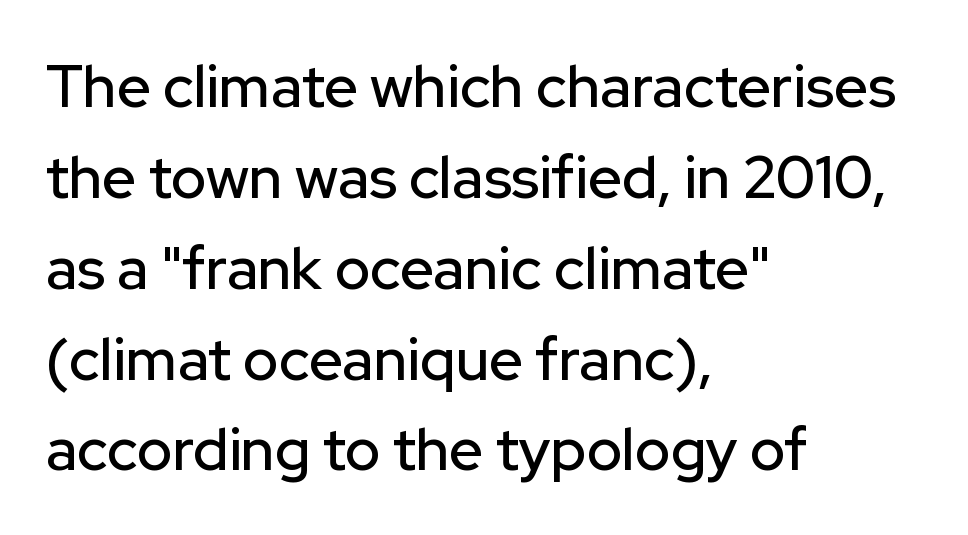
A roman cut, with each character standing at attention. Interline gaps are of average width in this sample. The passage shown has conventional tracking throughout. Does the copy run flush right? No — it runs flush left. Bare-footed words on every line.
